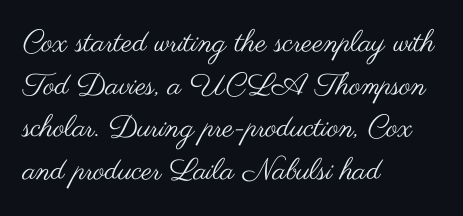
{"serif": "no", "bold": "no", "weight": "regular", "width": "wide", "stroke_contrast": "medium", "x_height": "small", "monospaced": "no", "underline": "no", "align": "left", "line_spacing": "normal", "line_spacing_ratio": 1.42, "letter_spacing": "normal", "letter_spacing_em": 0.0, "glyph_px": 30}
